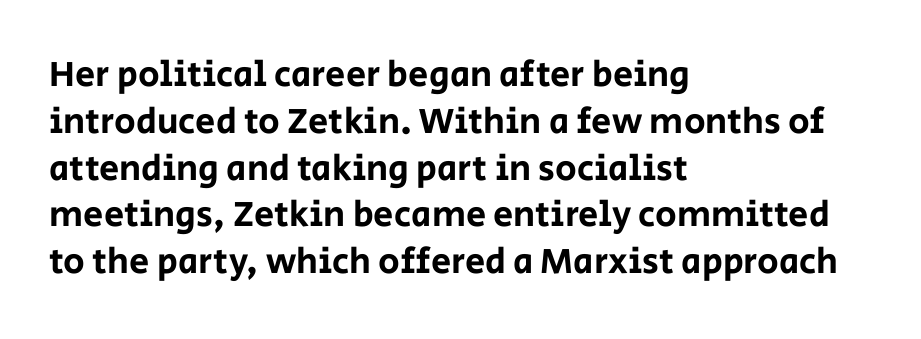
The image shows 36 px sans-serif type, upright; set left-aligned, normal line spacing (1.3x), normal letter spacing, not underlined; low stroke contrast and a large x-height.
